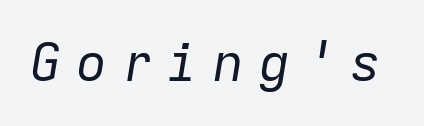
The image shows 52 px regular-weight type, italic (leaning right), monospaced; set unusually wide letter spacing (+0.28 em), not underlined; low stroke contrast and a medium x-height.
